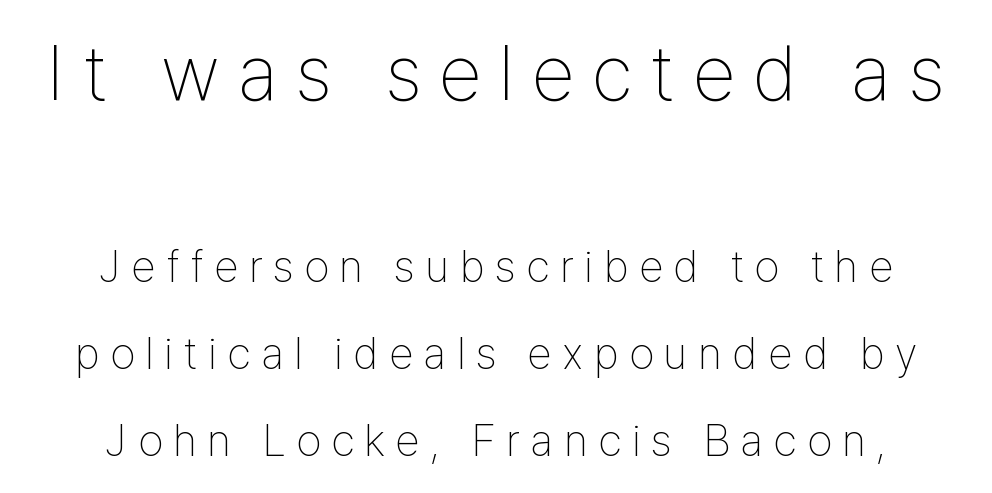
The image shows 78 px thin, condensed sans-serif type, upright; set centered, loose line spacing (1.94x), unusually wide letter spacing (+0.23 em), not underlined; the first (top) block is 1.73x larger; low stroke contrast and a medium x-height.
